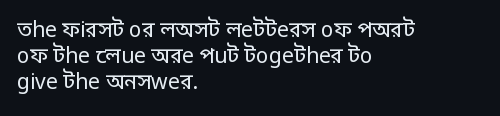
Q: Is the text bold? A: No.
Q: Is the text italic (slanted)? A: No, it is upright.
Q: Is the text underlined? A: No.
Q: How is the paragraph aligned? A: Left-aligned.
Q: Is the spacing between letters normal or unusually wide? A: Normal.
